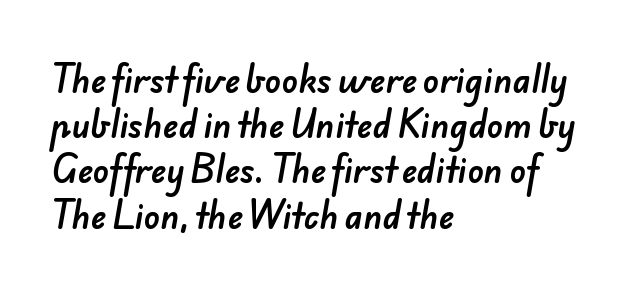
{"serif": "no", "width": "normal", "stroke_contrast": "low", "x_height": "small", "monospaced": "no", "underline": "no", "align": "left", "line_spacing": "normal", "line_spacing_ratio": 1.37, "letter_spacing": "normal", "letter_spacing_em": 0.0, "glyph_px": 33}
